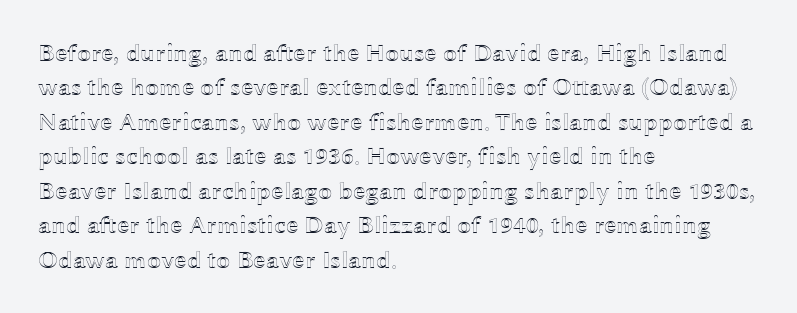
{"italic": "no", "underline": "no", "align": "left", "line_spacing": "normal", "line_spacing_ratio": 1.38, "letter_spacing": "normal", "letter_spacing_em": 0.0, "glyph_px": 25}
